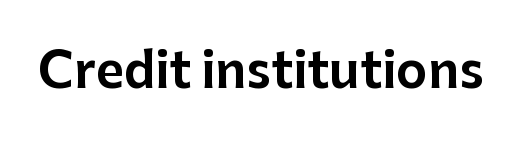
Inter-character spacing is left at the font's built-in metrics. The typography opts for an upright posture over an oblique one. Underline: absent. What kind of face is this? One without serifs — a sans. You could not count columns in this text — the font is proportionally spaced.
